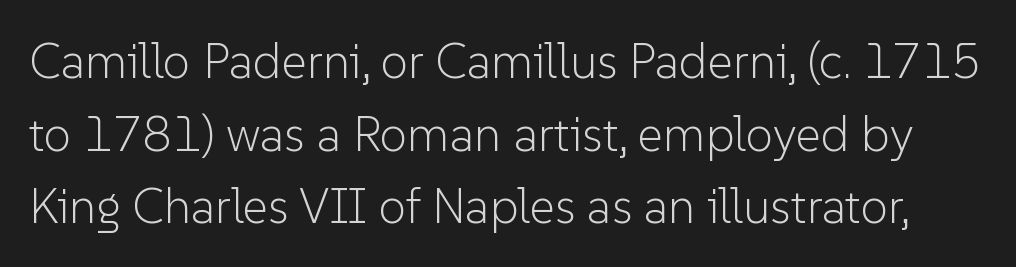
Q: Is the text bold? A: No.
Q: Is the text italic (slanted)? A: No, it is upright.
Q: Is the typeface a serif or a sans-serif typeface? A: Sans-serif.
Q: Is the text underlined? A: No.
Q: Is the spacing between letters normal or unusually wide? A: Normal.
Q: Is the spacing between lines tight, normal or loose? A: Normal.
Q: Width (condensed, normal, or wide)? A: Normal.
Q: Stroke contrast? A: Low.
Q: x-height? A: Medium.
Q: Monospaced? A: No.
